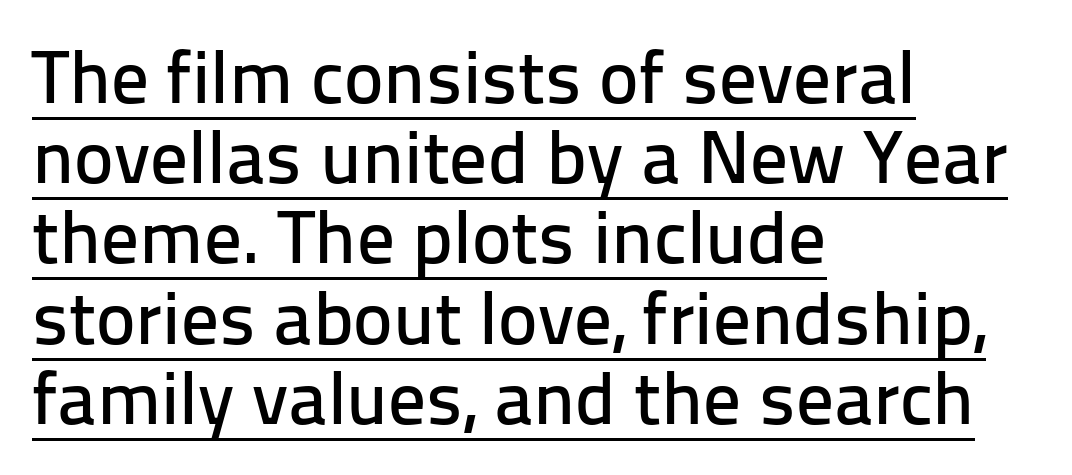
Q: Is the text italic (slanted)? A: No, it is upright.
Q: Is the typeface a serif or a sans-serif typeface? A: Sans-serif.
Q: Is the text underlined? A: Yes.
Q: How is the paragraph aligned? A: Left-aligned.
Q: Is the spacing between letters normal or unusually wide? A: Normal.
Q: Is the spacing between lines tight, normal or loose? A: Tight.
Q: Width (condensed, normal, or wide)? A: Normal.
Q: Stroke contrast? A: Low.
Q: x-height? A: Medium.
Q: Monospaced? A: No.
